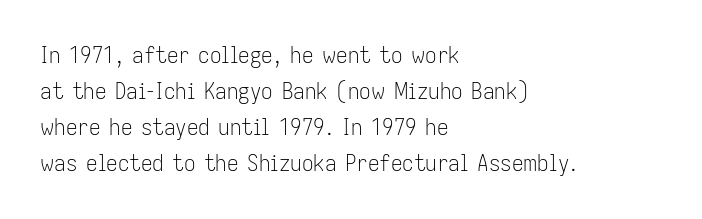
Nothing unusual about the tracking: characters are spaced as the font intends. The typesetter chose a ragged-right arrangement here. Vertical strokes here are truly vertical. In terms of leading, this rendering sits right in the middle.
